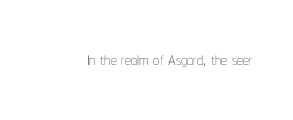
Only glyphs here, with clear space below each row. Notice how the stems are strictly vertical — no italics here. Between one letter and the next there's only the usual sliver of space. Is this a heavy cut? Hardly; it is regular or lighter.
